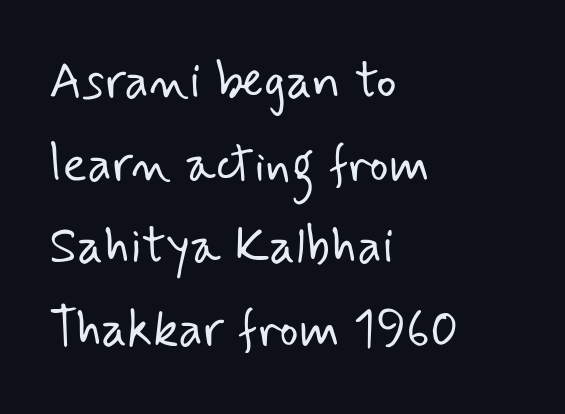
The typeface has the unassuming heft of standard copy or less. The zone under the glyphs is completely vacant. Students, observe: this is what conventionally led text looks like. Left-aligned paragraph, ragged on the right. The face used here is rendered with its standard letterfit.
